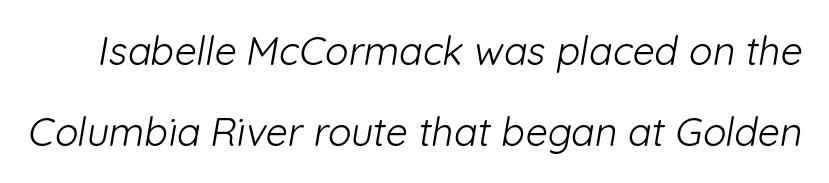
You can tell from the bare stems that sans-serif type was used. This rendering leaves character spacing at its baseline value. A bare baseline throughout the passage. If you measured baseline to baseline, you'd find a long distance. On a weight scale, this lands at 450 or below. This sample has the flowing, uneven cadence of proportional lettering.
